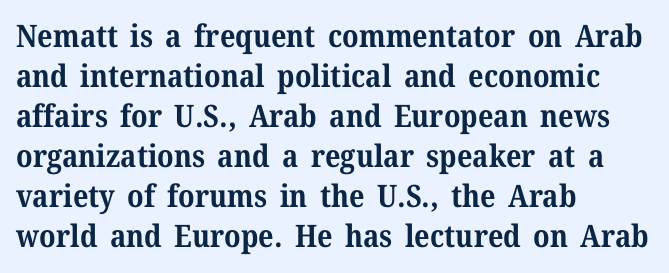
{"serif": "yes", "italic": "no", "bold": "yes", "weight": "bold", "width": "normal", "stroke_contrast": "medium", "x_height": "medium", "monospaced": "no", "underline": "no", "align": "left", "line_spacing": "normal", "line_spacing_ratio": 1.29, "letter_spacing": "normal", "letter_spacing_em": 0.0, "glyph_px": 31}
